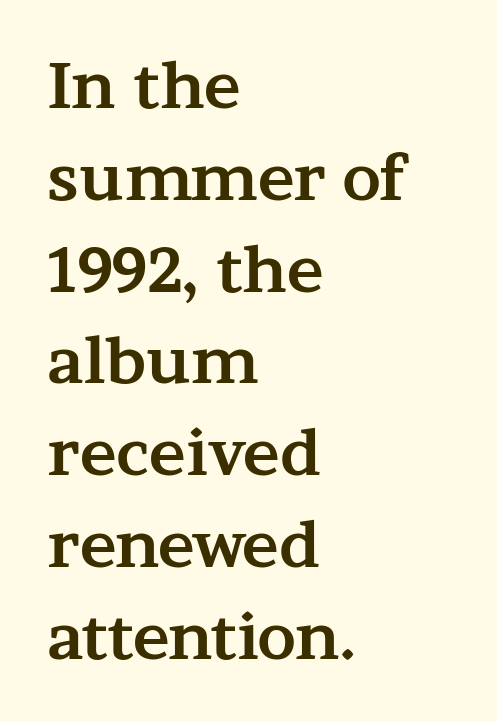
The image shows 62 px bold, wide serif type, upright; set left-aligned, normal line spacing (1.48x), normal letter spacing, not underlined; medium stroke contrast and a medium x-height.
